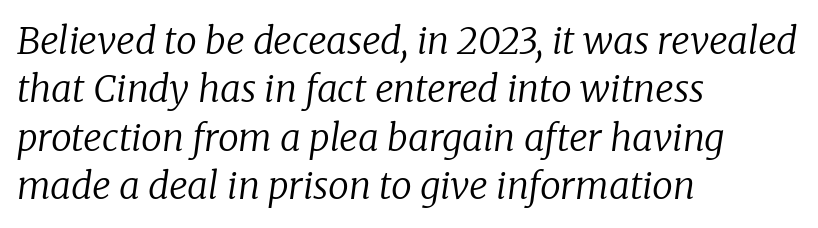
How are the letters spaced? Ordinarily, with no added tracking. You can tell from the footed stems that serif type was used. The typeface has the unassuming heft of standard copy or less. Varying glyph widths throughout — classic text-font behaviour.
